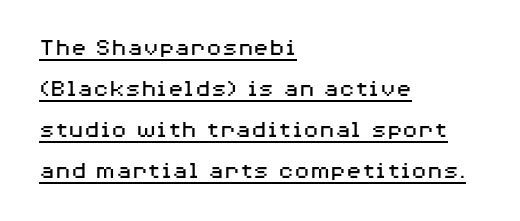
Q: Is the text bold? A: No.
Q: Is the text italic (slanted)? A: No, it is upright.
Q: Is the text underlined? A: Yes.
Q: How is the paragraph aligned? A: Left-aligned.
Q: Is the spacing between letters normal or unusually wide? A: Normal.
Q: Is the spacing between lines tight, normal or loose? A: Normal.
